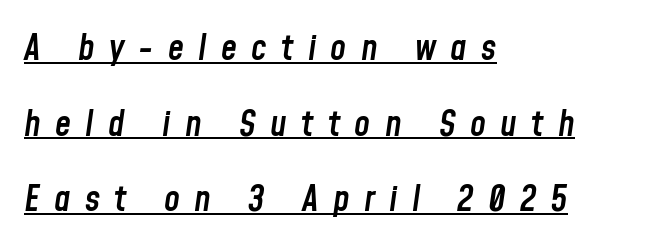
Q: Is the text bold? A: Semi-bold.
Q: Is the text italic (slanted)? A: Yes, it leans right by about 8 degrees.
Q: Is the text underlined? A: Yes.
Q: How is the paragraph aligned? A: Left-aligned.
Q: Is the spacing between letters normal or unusually wide? A: Unusually wide.
Q: Is the spacing between lines tight, normal or loose? A: Loose.
Q: Width (condensed, normal, or wide)? A: Condensed.
Q: Stroke contrast? A: Low.
Q: x-height? A: Medium.
Q: Monospaced? A: No.
